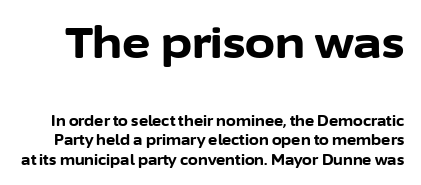
{"serif": "no", "italic": "no", "bold": "yes", "weight": "bold", "width": "normal", "stroke_contrast": "low", "x_height": "medium", "monospaced": "no", "underline": "no", "line_spacing": "normal", "line_spacing_ratio": 1.4, "letter_spacing": "normal", "letter_spacing_em": 0.0, "larger_block": "first", "size_ratio": 3.07, "glyph_px": 43}
